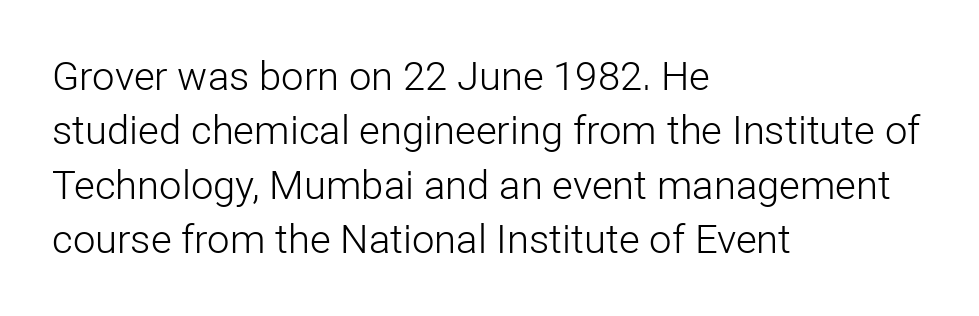
Q: Is the text bold? A: No.
Q: Is the text italic (slanted)? A: No, it is upright.
Q: Is the typeface a serif or a sans-serif typeface? A: Sans-serif.
Q: Is the text underlined? A: No.
Q: How is the paragraph aligned? A: Left-aligned.
Q: Is the spacing between letters normal or unusually wide? A: Normal.
Q: Is the spacing between lines tight, normal or loose? A: Normal.
Q: Width (condensed, normal, or wide)? A: Normal.
Q: Stroke contrast? A: Low.
Q: x-height? A: Medium.
Q: Monospaced? A: No.
